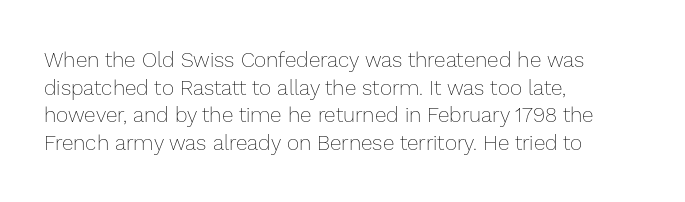
Q: Is the text bold? A: No.
Q: Is the text italic (slanted)? A: No, it is upright.
Q: Is the text underlined? A: No.
Q: How is the paragraph aligned? A: Left-aligned.
Q: Is the spacing between letters normal or unusually wide? A: Normal.
Q: Is the spacing between lines tight, normal or loose? A: Normal.
